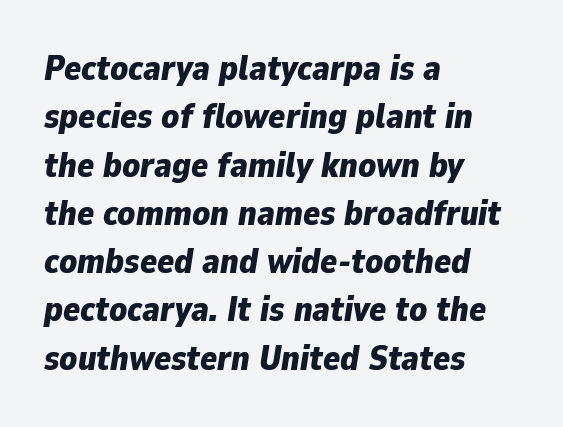
{"italic": "yes", "lean": "right", "slant_degrees": 9, "bold": "yes", "weight": "bold", "width": "normal", "stroke_contrast": "low", "x_height": "medium", "monospaced": "no", "underline": "no", "align": "left", "line_spacing": "normal", "line_spacing_ratio": 1.38, "letter_spacing": "normal", "letter_spacing_em": 0.0, "glyph_px": 35}
